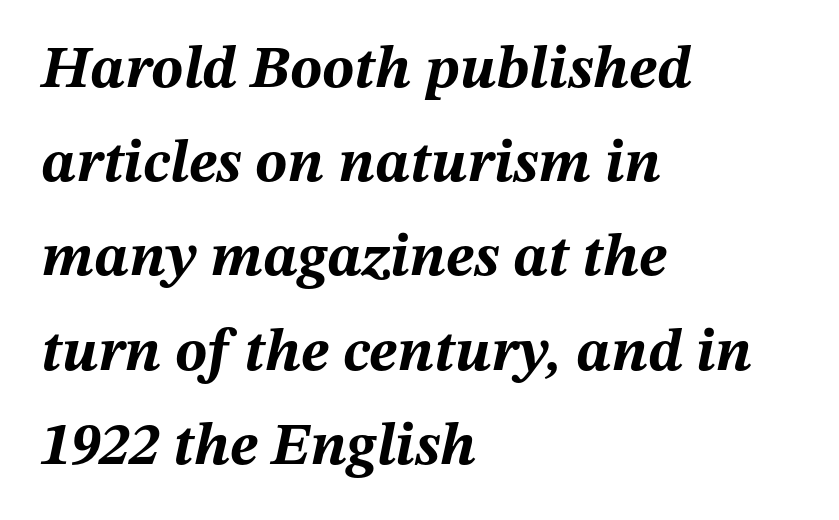
Proportional: the letters do not fall into vertical columns. Typesetter's note: full bold, strokes at maximum text heaviness. Is the block centered? No — it sits flush against the left margin. The specimen reads as italic at a glance. The type is set solid horizontally, with unmodified tracking.
